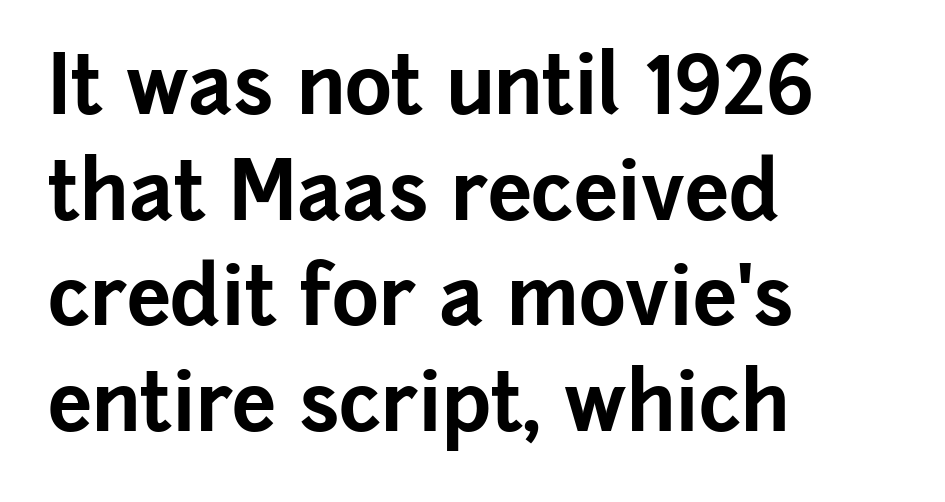
{"serif": "no", "italic": "no", "bold": "yes", "weight": "bold", "width": "normal", "stroke_contrast": "low", "x_height": "medium", "monospaced": "no", "underline": "no", "align": "left", "line_spacing": "normal", "line_spacing_ratio": 1.32, "letter_spacing": "normal", "letter_spacing_em": 0.0, "glyph_px": 80}
